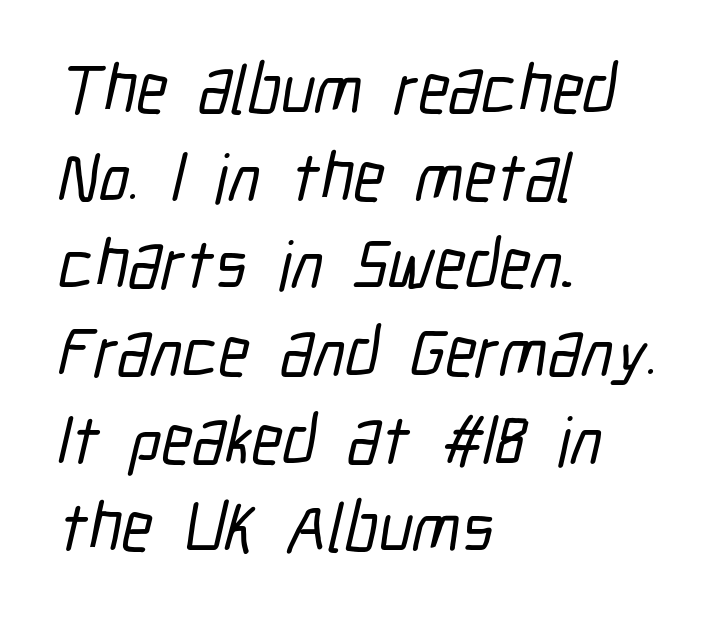
The image shows 69 px condensed sans-serif type; set left-aligned, normal line spacing (1.27x), normal letter spacing, not underlined; low stroke contrast and a medium x-height.
